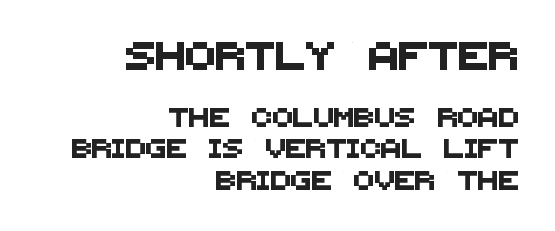
The image shows 28 px sans-serif type; set right-aligned, normal line spacing (1.64x), normal letter spacing, not underlined; the first (top) block is 1.47x larger; medium stroke contrast and a large x-height.
